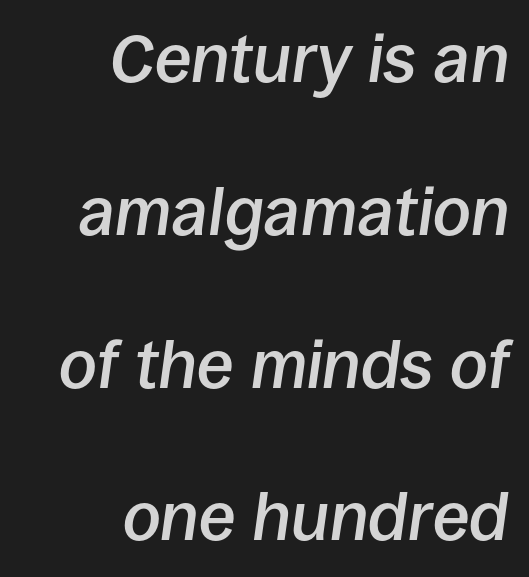
These lines are rendered in a variable-pitch font. Posture: slanted. Does the copy run flush right? Yes — the right margin is perfectly even. No word sits above an underline. The tracking reads as untouched default to a designer's eye.
